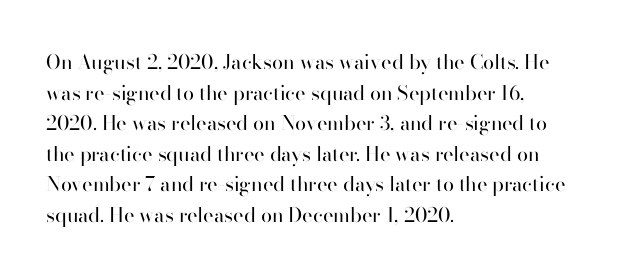
The image shows 20 px text type, upright; set left-aligned, normal line spacing (1.53x), normal letter spacing, not underlined.
